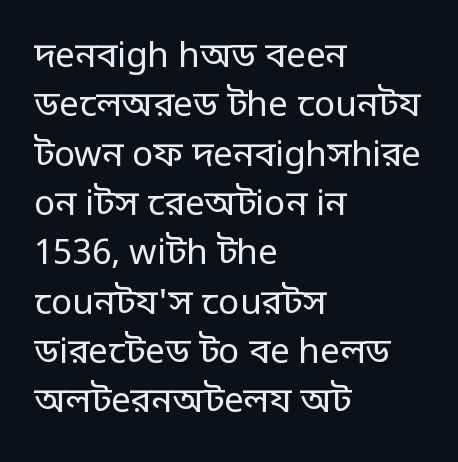
The image shows 35 px regular-weight sans-serif type, upright; set left-aligned, normal line spacing (1.41x), normal letter spacing, not underlined; low stroke contrast and a large x-height.
